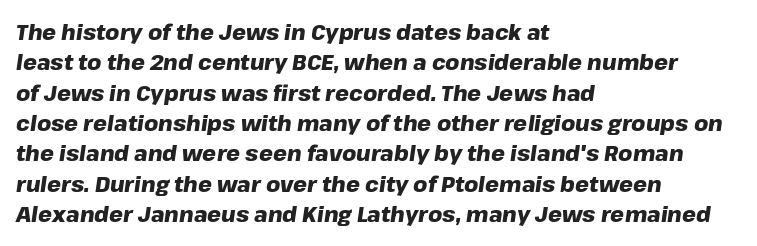
{"italic": "yes", "lean": "right", "slant_degrees": 8, "bold": "yes", "underline": "no", "align": "left", "line_spacing": "normal", "line_spacing_ratio": 1.38, "letter_spacing": "normal", "letter_spacing_em": 0.0, "glyph_px": 22}
